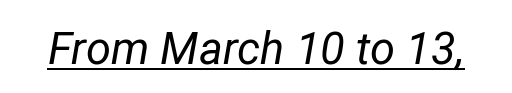
{"italic": "yes", "lean": "right", "slant_degrees": 12, "bold": "no", "weight": "regular", "width": "normal", "stroke_contrast": "low", "x_height": "medium", "monospaced": "no", "underline": "yes", "letter_spacing": "normal", "letter_spacing_em": 0.0, "glyph_px": 45}
